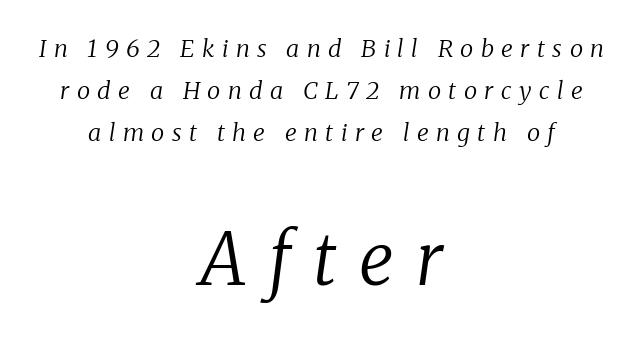
Here the designer chose a conventional face with non-uniform glyph widths. Check where the strokes stop: tiny serifs finish them off. The paragraph has two soft edges and a firm central axis. The axis of the letterforms is tilted away from vertical. Size contrast runs from small at the top to large at the bottom. Underline: absent.
